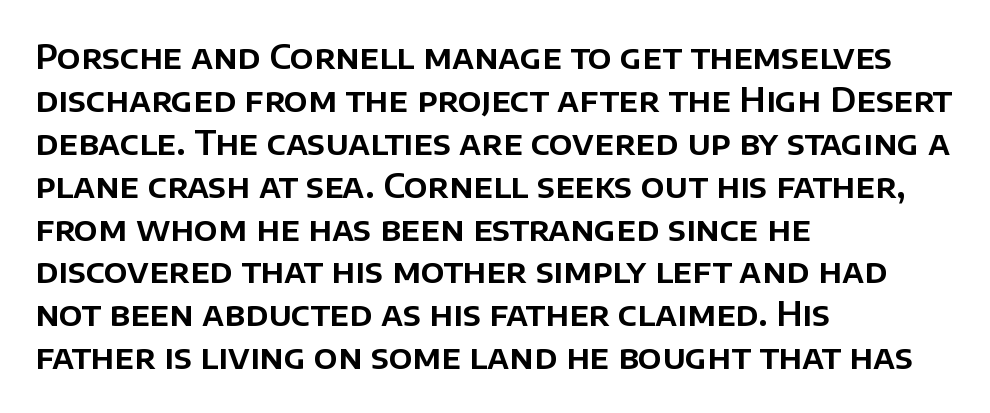
{"serif": "no", "italic": "no", "width": "normal", "stroke_contrast": "low", "x_height": "large", "monospaced": "no", "underline": "no", "align": "left", "line_spacing": "normal", "line_spacing_ratio": 1.3, "letter_spacing": "normal", "letter_spacing_em": 0.0, "glyph_px": 33}
